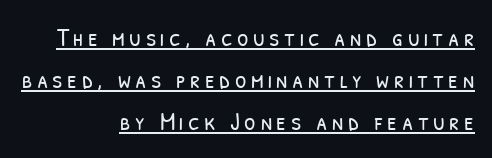
A continuous stroke trails under the words, as in a hyperlink. Stems and bowls with no extra thickness — not bold. These lines are set flush right with a ragged left edge. This block has exactly the height ordinary leading produces.
